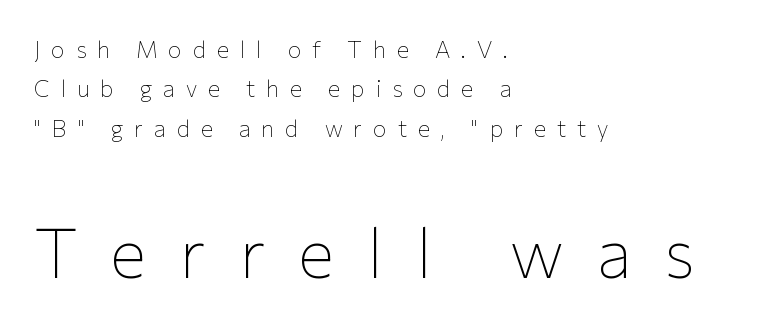
{"serif": "no", "italic": "no", "bold": "no", "weight": "thin", "width": "normal", "stroke_contrast": "low", "x_height": "medium", "monospaced": "no", "underline": "no", "align": "left", "line_spacing_ratio": 1.71, "letter_spacing": "wide", "letter_spacing_em": 0.47, "larger_block": "second", "size_ratio": 3.0, "glyph_px": 69}
